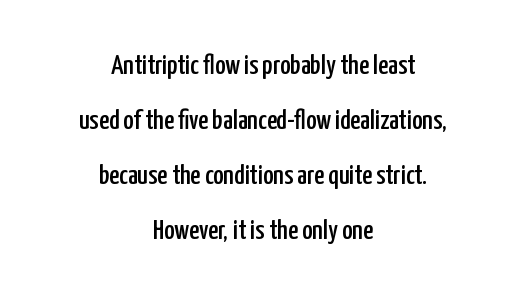
The image shows 28 px condensed sans-serif type, upright; set centered, loose line spacing (1.96x), normal letter spacing, not underlined; low stroke contrast and a medium x-height.
